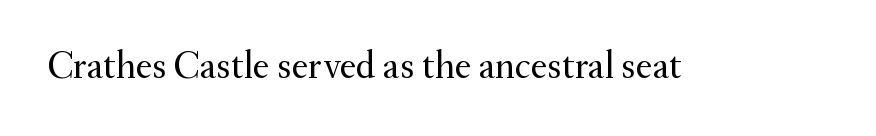
Q: Is the text bold? A: No.
Q: Is the text italic (slanted)? A: No, it is upright.
Q: Is the typeface a serif or a sans-serif typeface? A: Serif.
Q: Is the text underlined? A: No.
Q: Is the spacing between letters normal or unusually wide? A: Normal.
Q: Width (condensed, normal, or wide)? A: Normal.
Q: Stroke contrast? A: Medium.
Q: x-height? A: Small.
Q: Monospaced? A: No.
